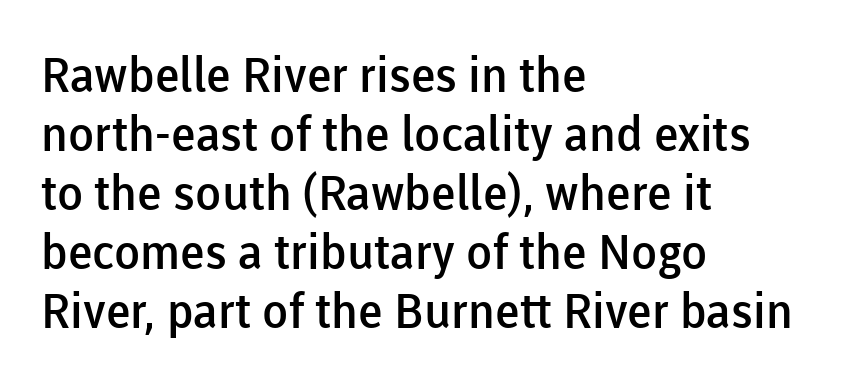
Q: Is the text bold? A: Semi-bold.
Q: Is the text italic (slanted)? A: No, it is upright.
Q: Is the typeface a serif or a sans-serif typeface? A: Sans-serif.
Q: Is the text underlined? A: No.
Q: How is the paragraph aligned? A: Left-aligned.
Q: Is the spacing between letters normal or unusually wide? A: Normal.
Q: Width (condensed, normal, or wide)? A: Normal.
Q: Stroke contrast? A: Low.
Q: x-height? A: Medium.
Q: Monospaced? A: No.
